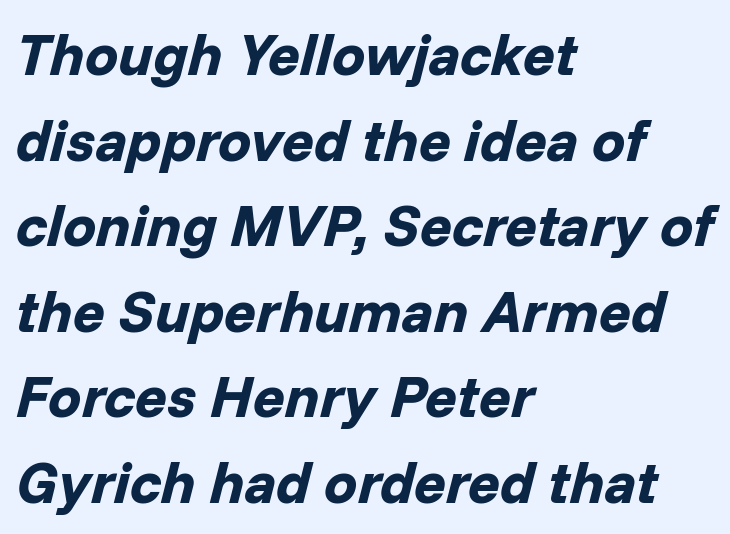
Varying glyph widths throughout — classic text-font behaviour. The horizontal fit of the characters is conventional and even. Quick note: interline space is typical. Emphasis-style slanted type is in use. The baseline area is clear. Alignment: flush left.
